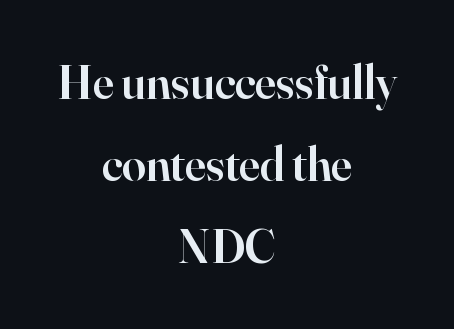
{"serif": "yes", "italic": "no", "bold": "semi", "weight": "semibold", "width": "normal", "stroke_contrast": "high", "x_height": "small", "monospaced": "no", "underline": "no", "align": "center", "line_spacing_ratio": 1.71, "letter_spacing": "normal", "letter_spacing_em": 0.0, "glyph_px": 48}
